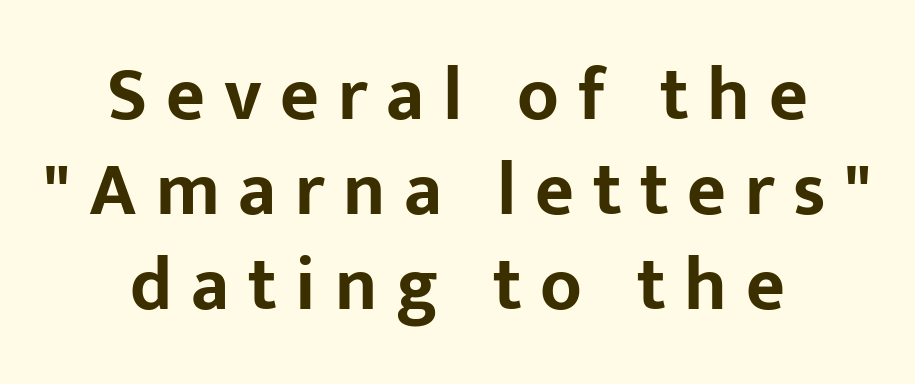
Q: Is the text bold? A: Yes.
Q: Is the text italic (slanted)? A: No, it is upright.
Q: Is the typeface a serif or a sans-serif typeface? A: Sans-serif.
Q: Is the text underlined? A: No.
Q: How is the paragraph aligned? A: Centered.
Q: Is the spacing between letters normal or unusually wide? A: Unusually wide.
Q: Is the spacing between lines tight, normal or loose? A: Normal.
Q: Width (condensed, normal, or wide)? A: Normal.
Q: Stroke contrast? A: Low.
Q: x-height? A: Medium.
Q: Monospaced? A: No.
